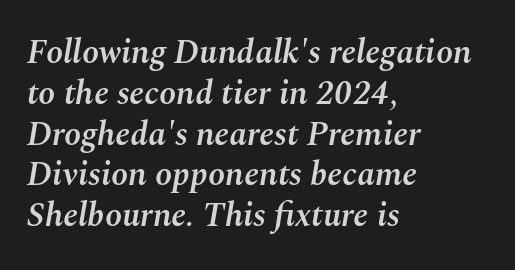
The image shows 34 px semibold type, italic (leaning right); set left-aligned, line spacing 1.2x, normal letter spacing, not underlined; medium stroke contrast and a medium x-height.
